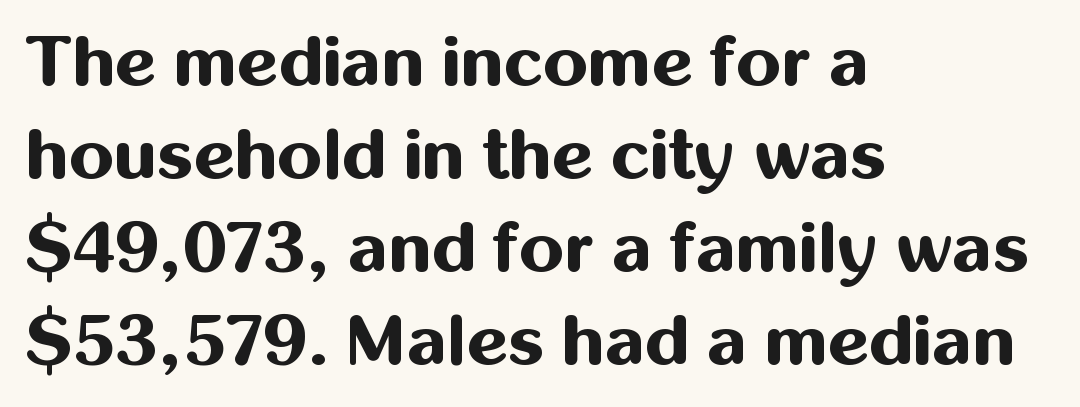
Q: Is the text bold? A: Yes.
Q: Is the text italic (slanted)? A: No, it is upright.
Q: Is the typeface a serif or a sans-serif typeface? A: Sans-serif.
Q: Is the text underlined? A: No.
Q: How is the paragraph aligned? A: Left-aligned.
Q: Is the spacing between letters normal or unusually wide? A: Normal.
Q: Is the spacing between lines tight, normal or loose? A: Normal.
Q: Width (condensed, normal, or wide)? A: Normal.
Q: Stroke contrast? A: Medium.
Q: x-height? A: Medium.
Q: Monospaced? A: No.
